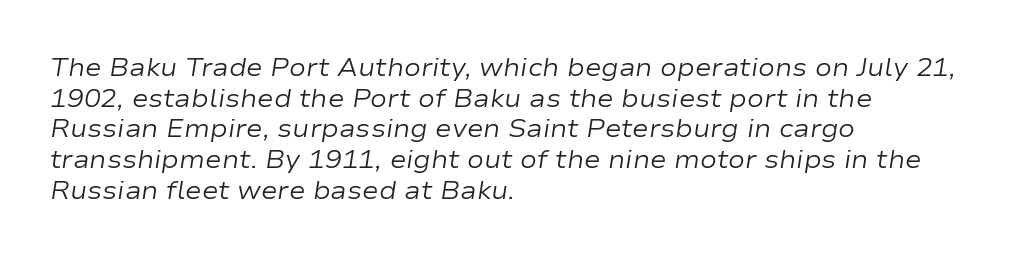
The image shows 25 px text type, italic (leaning right); set left-aligned, line spacing 1.23x, normal letter spacing, not underlined.
